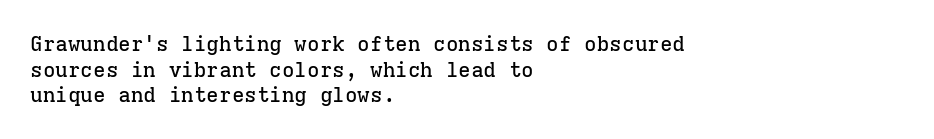
Line beginnings align vertically; line endings do not. Posture: vertical. A typesetter would call this zero additional tracking. The baseline area is clear.
